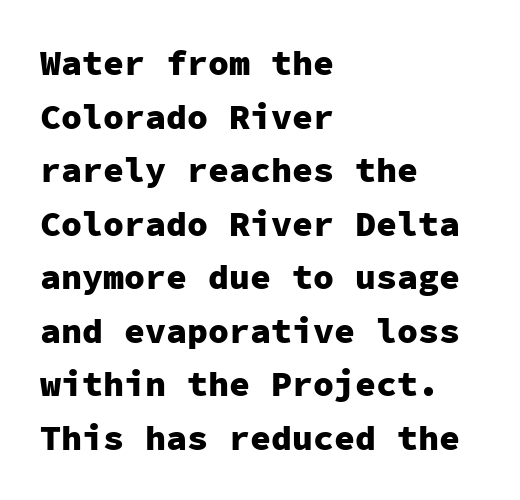
{"serif": "no", "italic": "no", "bold": "yes", "weight": "heavy", "width": "normal", "stroke_contrast": "low", "x_height": "medium", "monospaced": "yes", "underline": "no", "align": "left", "line_spacing": "normal", "line_spacing_ratio": 1.53, "letter_spacing": "normal", "letter_spacing_em": 0.0, "glyph_px": 35}
